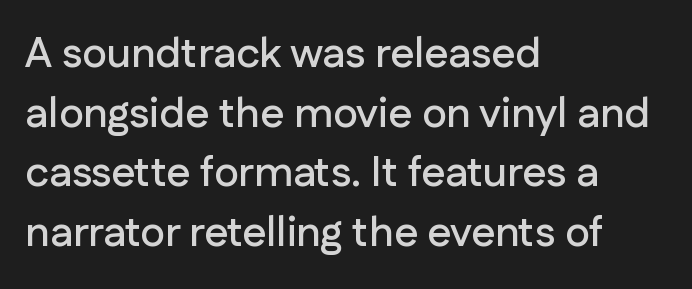
The image shows 42 px sans-serif type, upright; set left-aligned, normal line spacing (1.42x), normal letter spacing, not underlined; low stroke contrast and a medium x-height.
